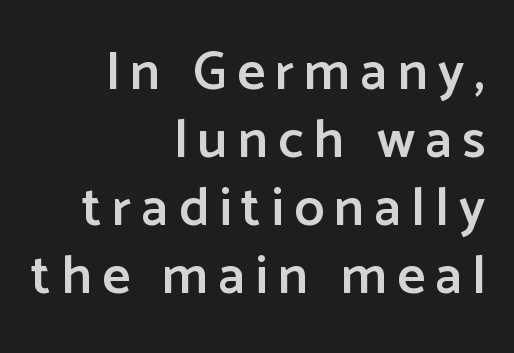
{"serif": "no", "italic": "no", "bold": "semi", "weight": "semibold", "width": "normal", "stroke_contrast": "low", "x_height": "medium", "monospaced": "no", "underline": "no", "align": "right", "line_spacing": "normal", "line_spacing_ratio": 1.26, "glyph_px": 54}
